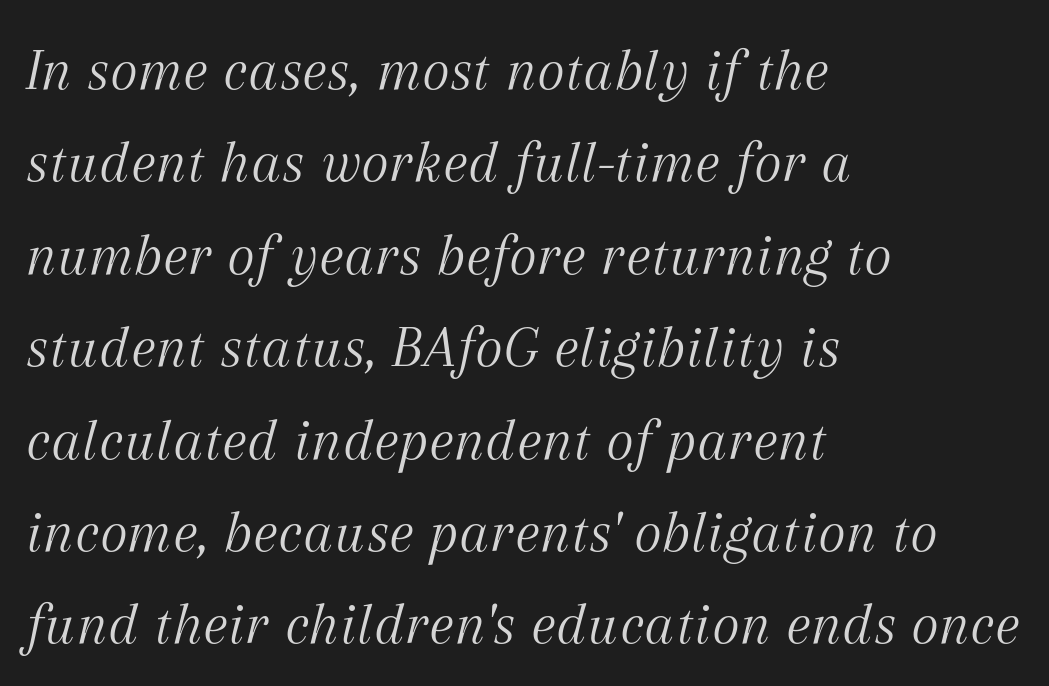
{"serif": "yes", "italic": "yes", "lean": "right", "slant_degrees": 12, "bold": "no", "weight": "light", "width": "normal", "stroke_contrast": "medium", "x_height": "medium", "monospaced": "no", "underline": "no", "align": "left", "line_spacing": "normal", "line_spacing_ratio": 1.54, "letter_spacing": "normal", "letter_spacing_em": 0.0, "glyph_px": 60}
